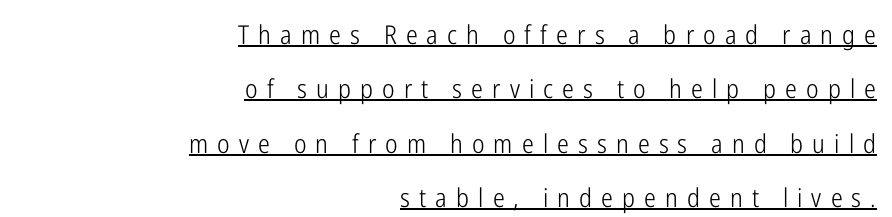
{"italic": "no", "bold": "no", "underline": "yes", "align": "right", "line_spacing": "loose", "line_spacing_ratio": 2.09, "letter_spacing": "wide", "letter_spacing_em": 0.35, "glyph_px": 26}
